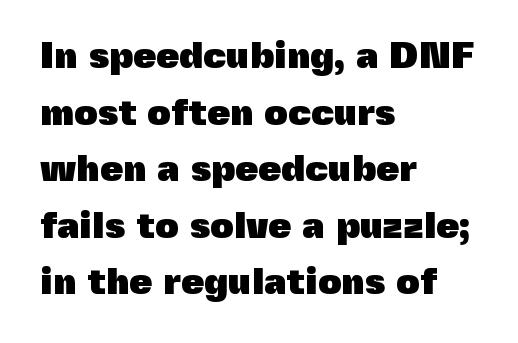
{"serif": "no", "italic": "no", "bold": "yes", "weight": "heavy", "width": "normal", "x_height": "medium", "monospaced": "no", "underline": "no", "align": "left", "line_spacing": "normal", "line_spacing_ratio": 1.53, "letter_spacing": "normal", "letter_spacing_em": 0.0, "glyph_px": 37}
